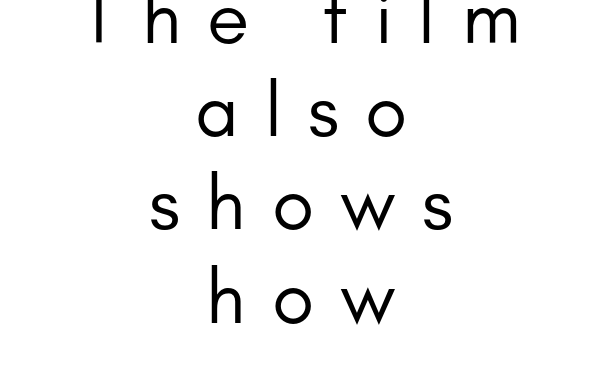
The image shows 77 px regular-weight sans-serif type, upright; set centered, line spacing 1.21x, unusually wide letter spacing (+0.34 em), not underlined; low stroke contrast and a small x-height.
